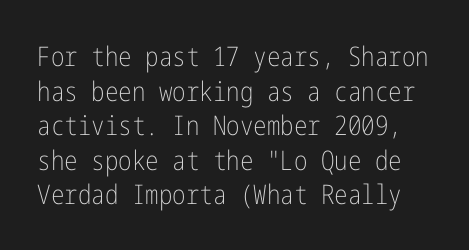
Q: Is the text bold? A: No.
Q: Is the text italic (slanted)? A: No, it is upright.
Q: Is the text underlined? A: No.
Q: Is the spacing between letters normal or unusually wide? A: Normal.
Q: Is the spacing between lines tight, normal or loose? A: Normal.
